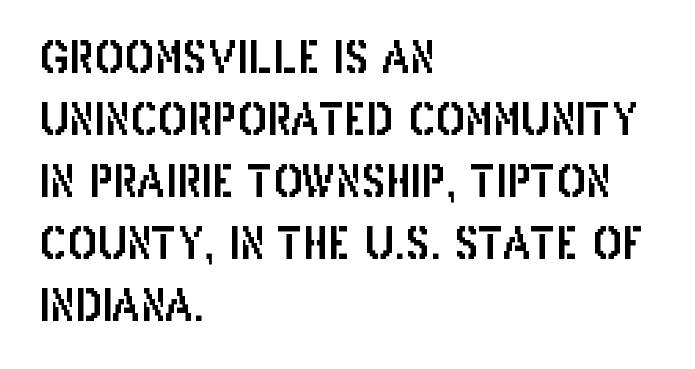
The image shows 44 px condensed sans-serif type, upright; set left-aligned, normal line spacing (1.41x), normal letter spacing, not underlined; low stroke contrast and a large x-height.
